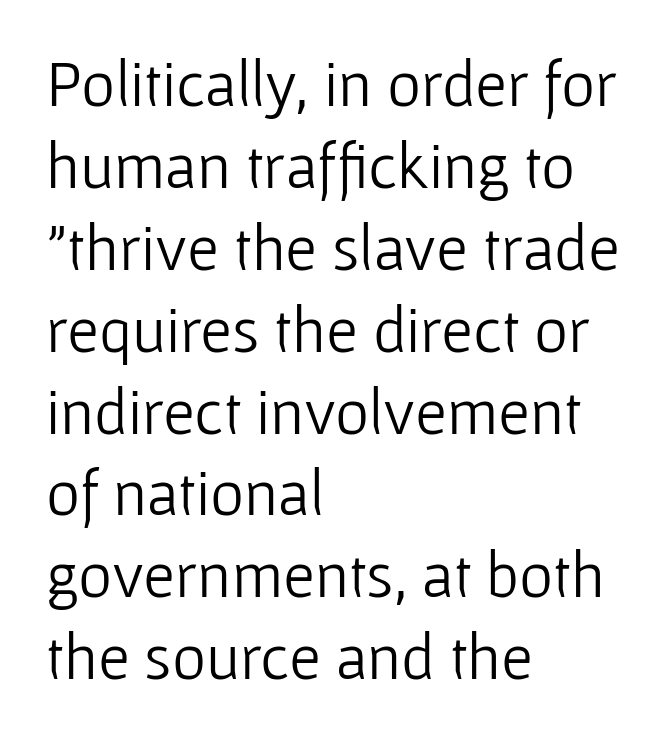
The image shows 65 px light sans-serif type, upright; set left-aligned, normal line spacing (1.26x), normal letter spacing, not underlined; low stroke contrast and a medium x-height.
